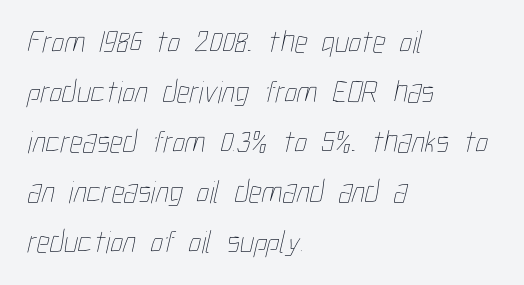
Bare-footed words on every line. There is no visible air inserted between adjacent glyphs. Leftover space on each line is placed entirely after the last word. These lines are rendered in a variable-pitch font. The line-height multiplier appears to be the usual default. Bold? No — there's no thickening of the strokes.
